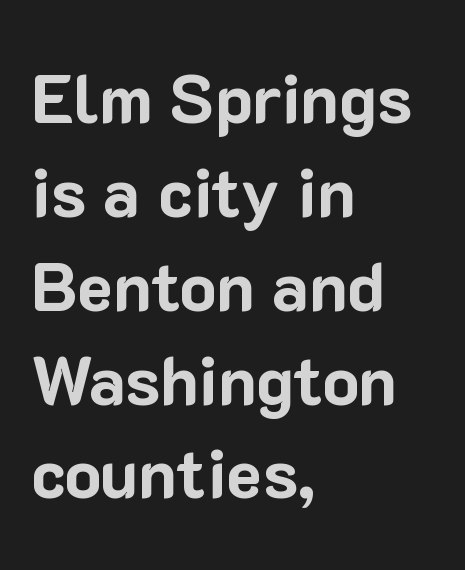
The image shows 68 px bold sans-serif type, upright; set left-aligned, normal line spacing (1.38x), normal letter spacing, not underlined; low stroke contrast and a medium x-height.
